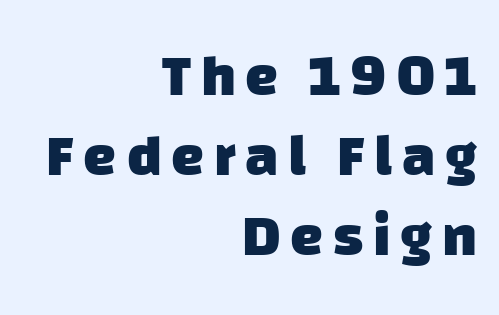
{"serif": "no", "bold": "yes", "weight": "heavy", "width": "normal", "stroke_contrast": "low", "x_height": "large", "monospaced": "no", "underline": "no", "align": "right", "line_spacing": "normal", "line_spacing_ratio": 1.36, "glyph_px": 59}
